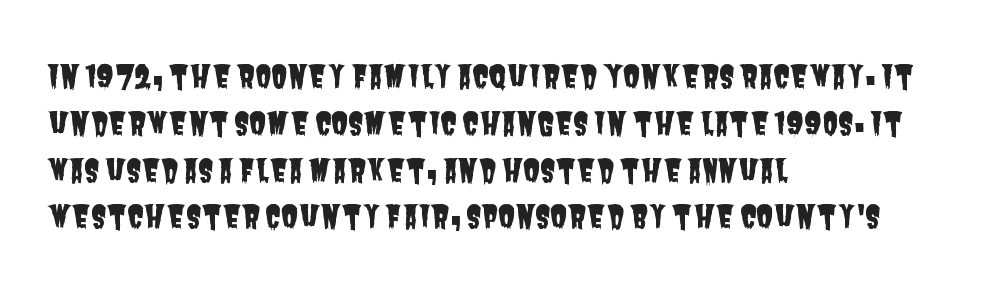
Q: Is the typeface a serif or a sans-serif typeface? A: Sans-serif.
Q: Is the text underlined? A: No.
Q: How is the paragraph aligned? A: Left-aligned.
Q: Is the spacing between letters normal or unusually wide? A: Normal.
Q: Is the spacing between lines tight, normal or loose? A: Normal.
Q: Width (condensed, normal, or wide)? A: Condensed.
Q: Stroke contrast? A: Low.
Q: x-height? A: Large.
Q: Monospaced? A: No.
